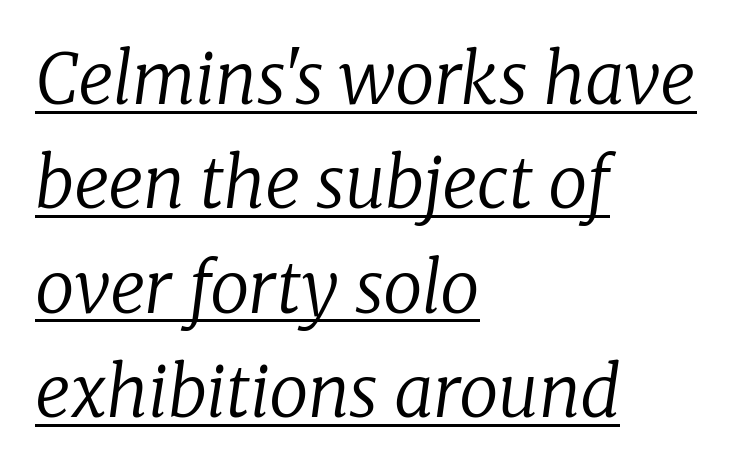
The rag falls on the right side of this text block. Nothing unusual about the tracking: characters are spaced as the font intends. Nothing heavy about these letters — not bold at all. You could not count columns in this text — the font is proportionally spaced. Italic? Definitely — the glyphs are oblique. Look at the bottom of the vertical strokes: they flare into serifs here.
